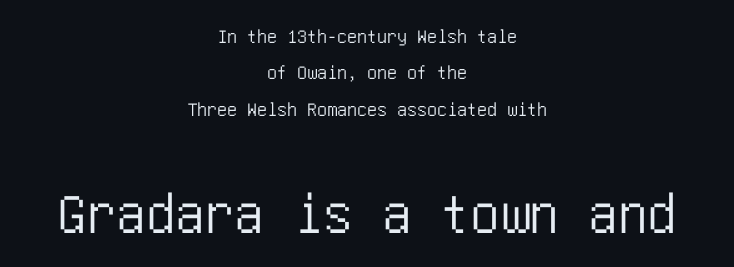
The image shows 59 px condensed sans-serif type, upright; set centered, line spacing 1.82x, normal letter spacing, not underlined; the second (bottom) block is 2.95x larger; low stroke contrast and a large x-height.
